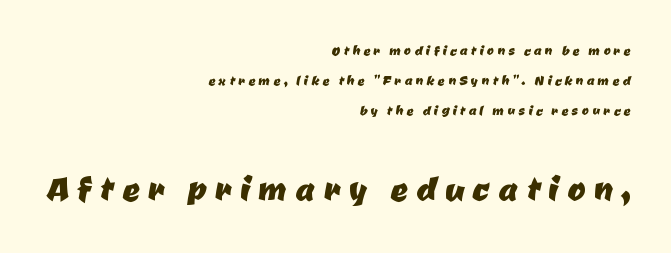
The image shows 43 px sans-serif type; set right-aligned, line spacing 1.76x, unusually wide letter spacing (+0.2 em), not underlined; the second (bottom) block is 2.53x larger; low stroke contrast and a medium x-height.
